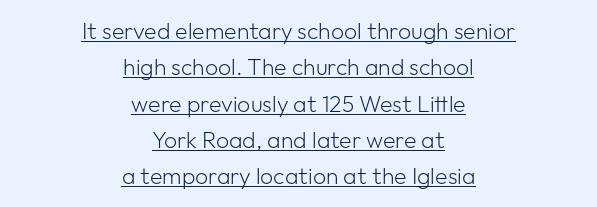
The image shows 23 px text type, upright; set centered, normal line spacing (1.58x), normal letter spacing, underlined.
